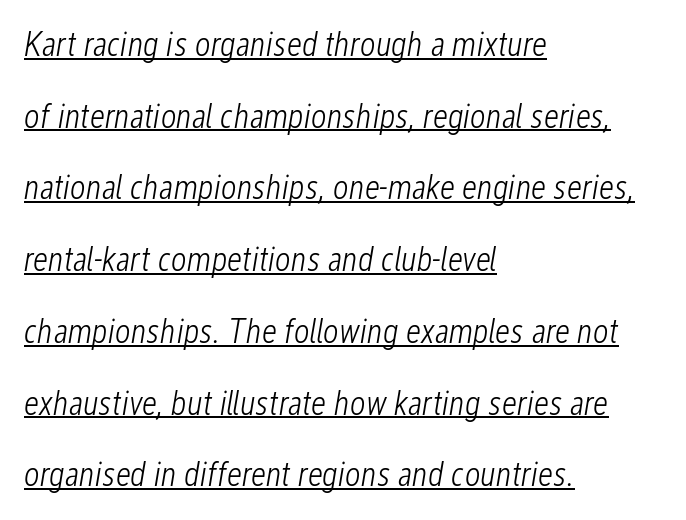
{"italic": "yes", "lean": "right", "slant_degrees": 12, "bold": "no", "weight": "light", "width": "condensed", "stroke_contrast": "low", "x_height": "medium", "monospaced": "no", "underline": "yes", "align": "left", "line_spacing": "loose", "line_spacing_ratio": 2.11, "letter_spacing": "normal", "letter_spacing_em": 0.0, "glyph_px": 34}
